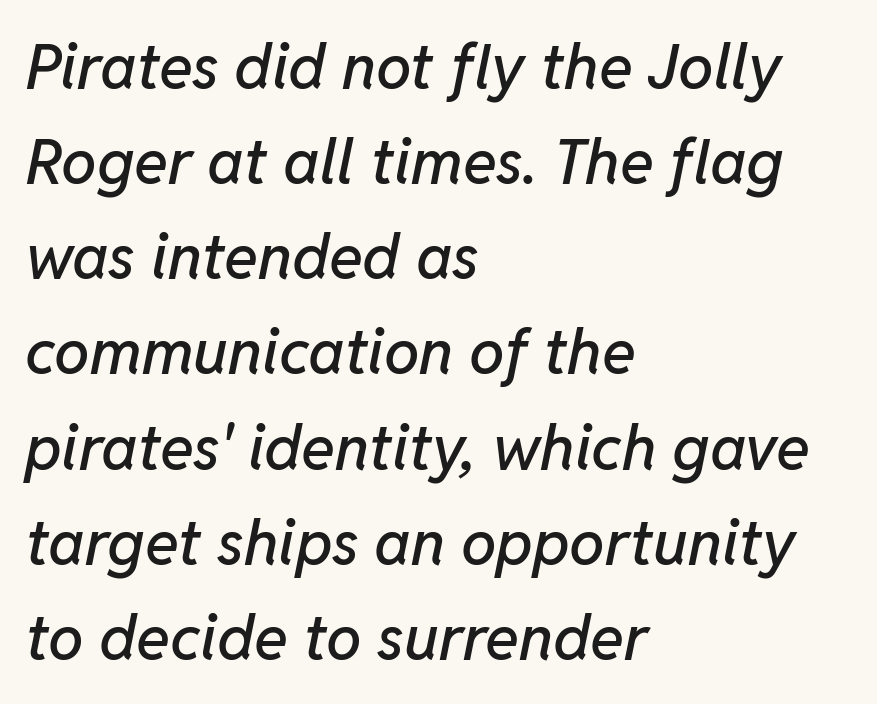
Q: Is the text italic (slanted)? A: Yes, it leans right by about 11 degrees.
Q: Is the text underlined? A: No.
Q: How is the paragraph aligned? A: Left-aligned.
Q: Is the spacing between letters normal or unusually wide? A: Normal.
Q: Is the spacing between lines tight, normal or loose? A: Normal.
Q: Width (condensed, normal, or wide)? A: Normal.
Q: Stroke contrast? A: Low.
Q: x-height? A: Medium.
Q: Monospaced? A: No.
